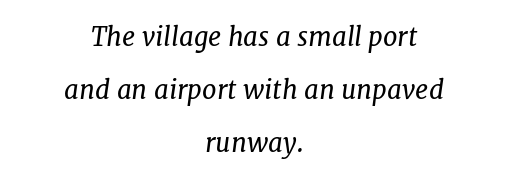
The image shows 26 px text type, italic (leaning right); set centered, loose line spacing (2.03x), normal letter spacing, not underlined.
